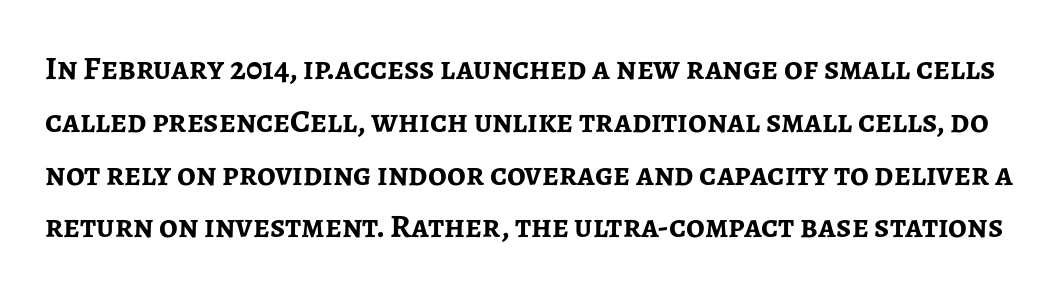
Q: Is the text bold? A: Yes.
Q: Is the text italic (slanted)? A: No, it is upright.
Q: Is the typeface a serif or a sans-serif typeface? A: Sans-serif.
Q: Is the text underlined? A: No.
Q: Is the spacing between letters normal or unusually wide? A: Normal.
Q: Is the spacing between lines tight, normal or loose? A: Normal.
Q: Width (condensed, normal, or wide)? A: Normal.
Q: Stroke contrast? A: Low.
Q: x-height? A: Medium.
Q: Monospaced? A: No.
